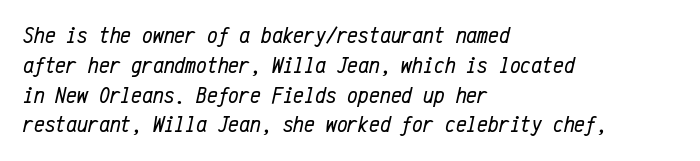
Q: Is the text bold? A: No.
Q: Is the text italic (slanted)? A: Yes, it leans right by about 12 degrees.
Q: Is the text underlined? A: No.
Q: How is the paragraph aligned? A: Left-aligned.
Q: Is the spacing between letters normal or unusually wide? A: Normal.
